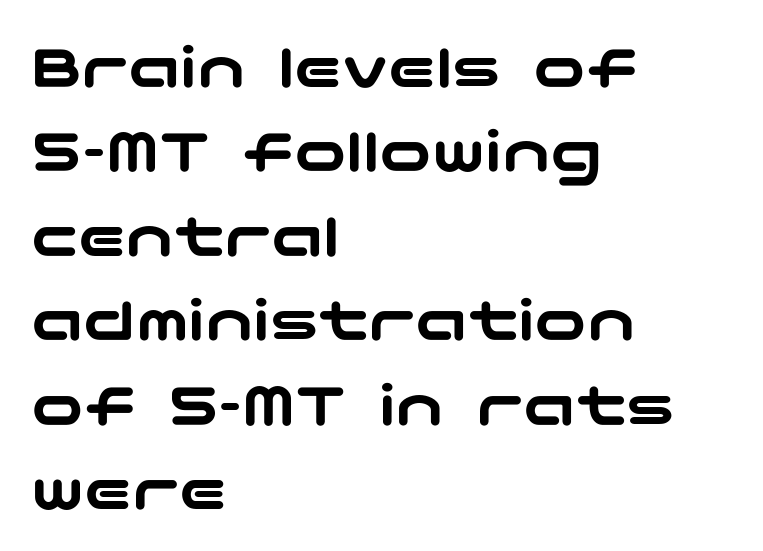
Q: Is the text italic (slanted)? A: No, it is upright.
Q: Is the typeface a serif or a sans-serif typeface? A: Sans-serif.
Q: Is the text underlined? A: No.
Q: How is the paragraph aligned? A: Left-aligned.
Q: Is the spacing between letters normal or unusually wide? A: Normal.
Q: Is the spacing between lines tight, normal or loose? A: Normal.
Q: Width (condensed, normal, or wide)? A: Wide.
Q: Stroke contrast? A: Low.
Q: x-height? A: Medium.
